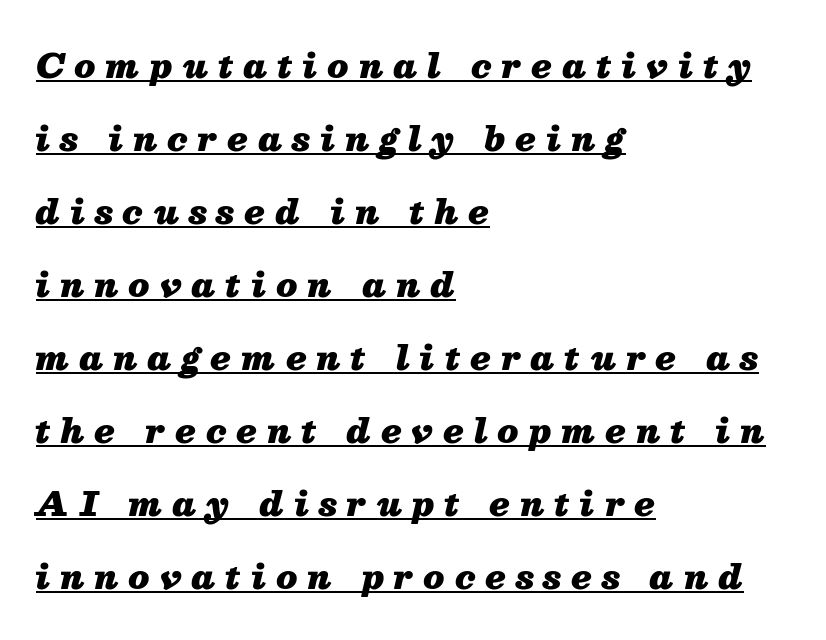
The image shows 33 px heavy type, italic (leaning right); set left-aligned, loose line spacing (2.21x), unusually wide letter spacing (+0.31 em), underlined; medium stroke contrast and a medium x-height.
